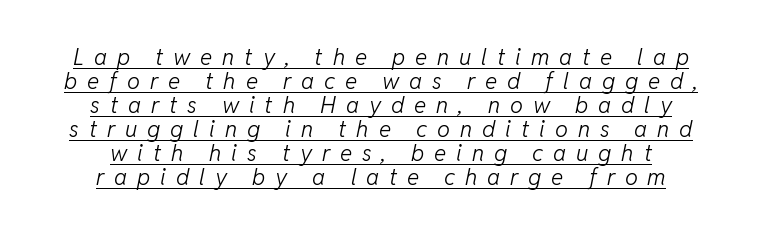
Q: Is the text bold? A: No.
Q: Is the text italic (slanted)? A: Yes, it leans right by about 11 degrees.
Q: Is the text underlined? A: Yes.
Q: How is the paragraph aligned? A: Centered.
Q: Is the spacing between letters normal or unusually wide? A: Unusually wide.
Q: Is the spacing between lines tight, normal or loose? A: Tight.
